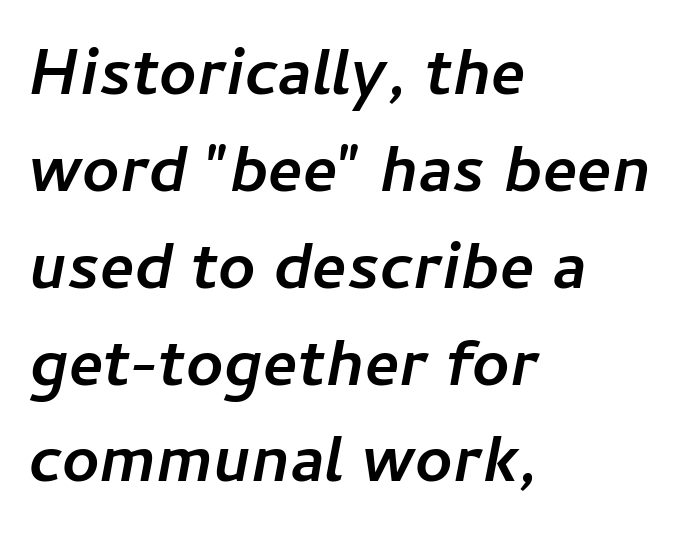
Q: Is the text bold? A: Yes.
Q: Is the text italic (slanted)? A: Yes, it leans right by about 11 degrees.
Q: Is the text underlined? A: No.
Q: How is the paragraph aligned? A: Left-aligned.
Q: Is the spacing between letters normal or unusually wide? A: Normal.
Q: Is the spacing between lines tight, normal or loose? A: Normal.
Q: Width (condensed, normal, or wide)? A: Normal.
Q: Stroke contrast? A: Low.
Q: x-height? A: Medium.
Q: Monospaced? A: No.
